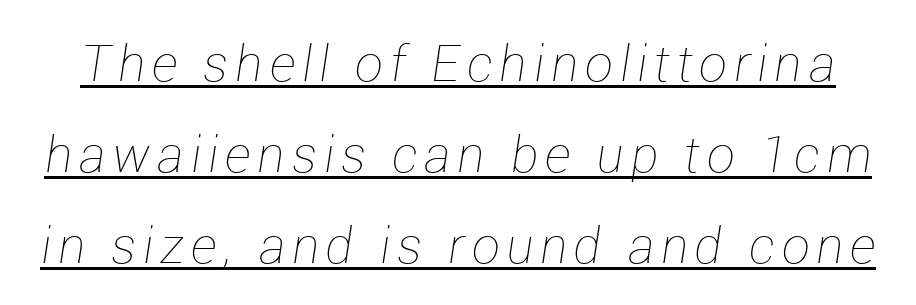
The specimen includes a rule beneath the text block's lines. A typesetter would call this proportional, since set widths differ per character. Rendered with sloped, italic letterforms. The cut favours lightness, reaching ordinary text weight at its darkest.
